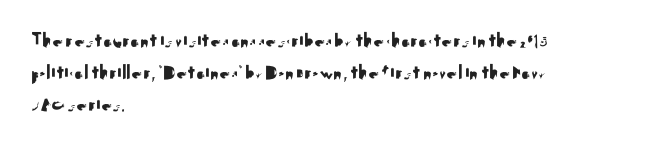
Spacing between characters is what you'd get straight out of the box. This sample is left-justified, so line endings fall wherever the words run out. Has an underline been added? It has not. Evenly set lines give the paragraph a standard silhouette. You can tell it's not italic because the verticals are truly vertical.
